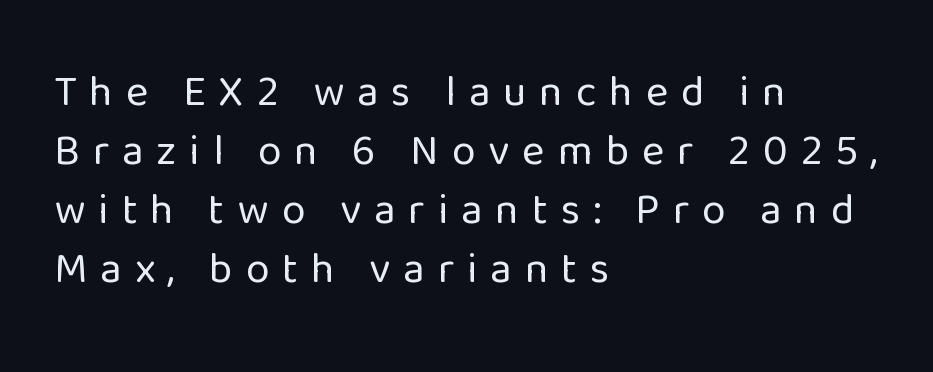
{"serif": "no", "italic": "no", "bold": "no", "weight": "regular", "width": "normal", "stroke_contrast": "low", "x_height": "medium", "monospaced": "no", "underline": "no", "align": "left", "line_spacing": "normal", "line_spacing_ratio": 1.37, "letter_spacing": "wide", "letter_spacing_em": 0.3, "glyph_px": 43}
